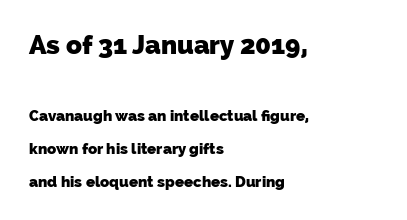
Q: Is the text bold? A: Yes.
Q: Is the text underlined? A: No.
Q: How is the paragraph aligned? A: Left-aligned.
Q: Is the spacing between letters normal or unusually wide? A: Normal.
Q: Is the spacing between lines tight, normal or loose? A: Loose.
Q: Which block of text is set in a larger size, the first (top) or the second (bottom)? A: The first (top) one.
